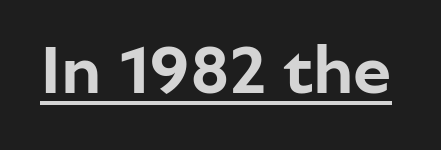
Note the varied advance widths — an 'i' is clearly narrower than an 'm'. The letterforms sit shoulder to shoulder at normal distance. Underlined type. Style check: upright.
